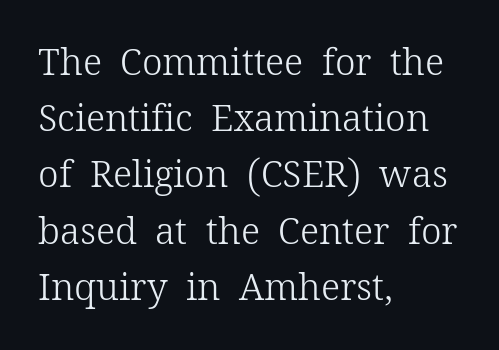
Q: Is the text bold? A: No.
Q: Is the text italic (slanted)? A: No, it is upright.
Q: Is the typeface a serif or a sans-serif typeface? A: Serif.
Q: Is the text underlined? A: No.
Q: How is the paragraph aligned? A: Left-aligned.
Q: Is the spacing between letters normal or unusually wide? A: Normal.
Q: Is the spacing between lines tight, normal or loose? A: Normal.
Q: Width (condensed, normal, or wide)? A: Normal.
Q: Stroke contrast? A: Low.
Q: x-height? A: Medium.
Q: Monospaced? A: No.
